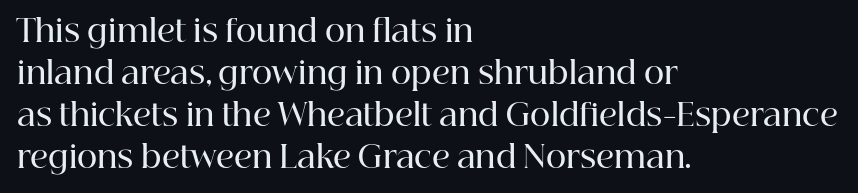
The image shows 31 px semibold serif type, upright; set left-aligned, normal line spacing (1.36x), normal letter spacing, not underlined; high stroke contrast and a medium x-height.
